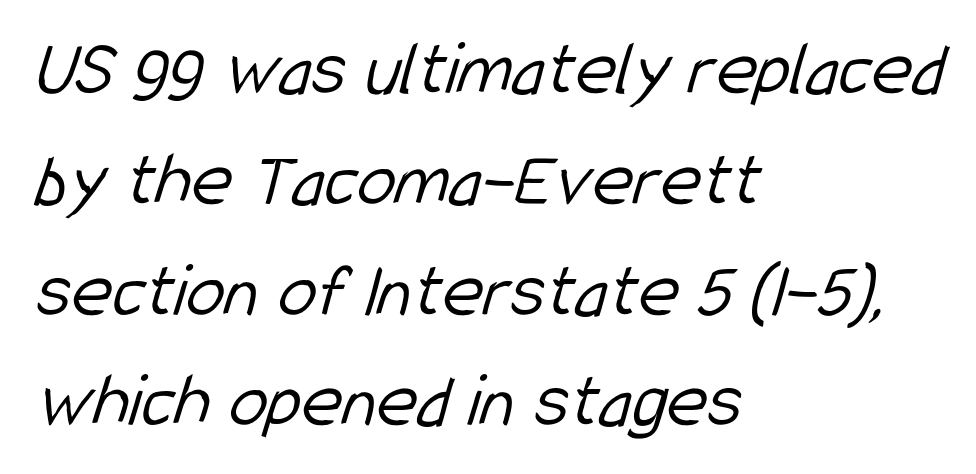
These lines are composed in type without serifs. Is the type heavy? It reads as light-to-regular instead. Baseline-to-baseline distance is the conventional proportion of letter height. Compared with typical body copy, the letter spacing here is the same. Type without underlining. Is this a fixed-width face? No — the glyphs have proportional, varying widths.
